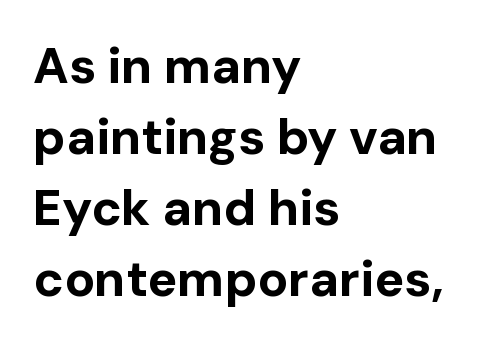
The image shows 50 px bold sans-serif type, upright; set left-aligned, normal line spacing (1.42x), normal letter spacing, not underlined; low stroke contrast and a medium x-height.
